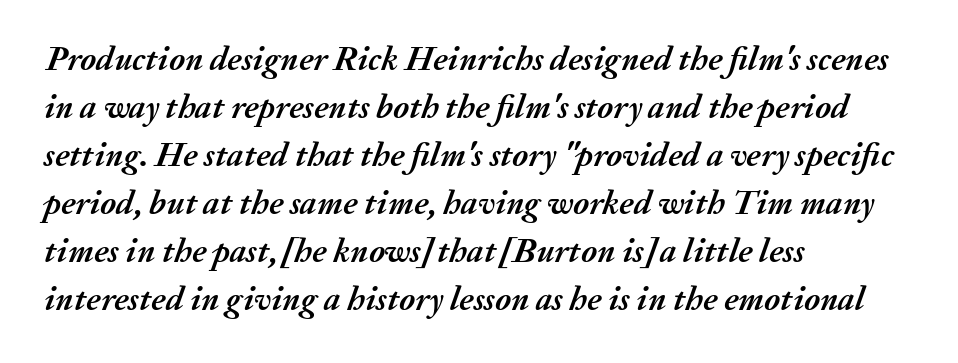
The image shows 34 px semibold type, italic (leaning right); set left-aligned, normal line spacing (1.41x), normal letter spacing, not underlined; medium stroke contrast and a medium x-height.
